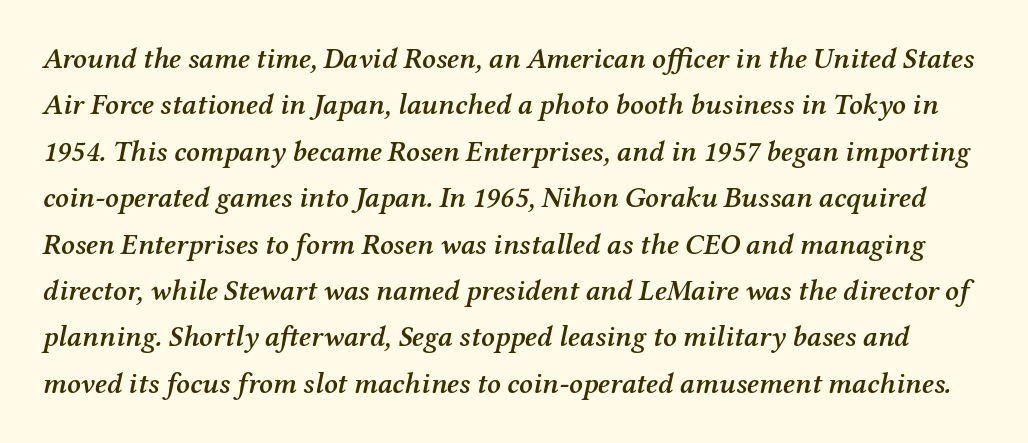
This sample has the flowing, uneven cadence of proportional lettering. Its strokes are somewhat broadened, the hallmark of semibold type. The passage shown leans; its letterforms are oblique. A bare baseline throughout the passage. The line texture is even and compact thanks to regular tracking.
